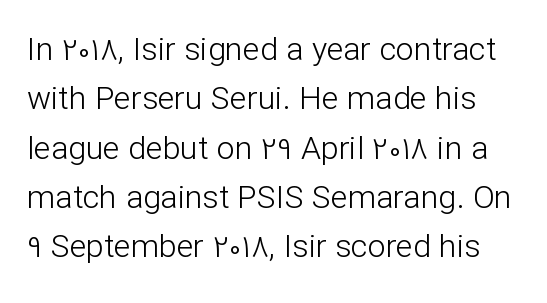
In terms of letterspacing, this is plain default setting. Rendered with straight, roman letterforms. Is there much room between lines? A standard amount, neither cramped nor airy. No chunkiness to these letters — they're not bold.
